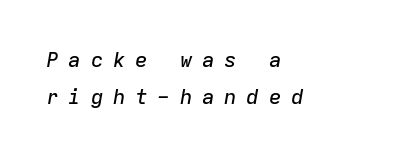
The image shows 21 px text type, italic (leaning right); set left-aligned, line spacing 1.74x, unusually wide letter spacing (+0.46 em), not underlined.
